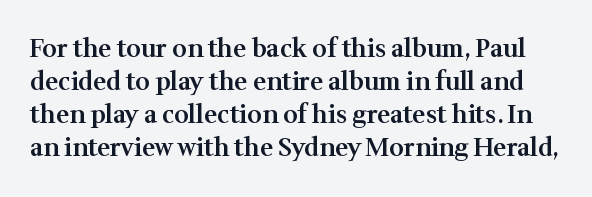
{"italic": "no", "bold": "semi", "underline": "no", "line_spacing": "normal", "line_spacing_ratio": 1.32, "letter_spacing": "normal", "letter_spacing_em": 0.0, "glyph_px": 25}
